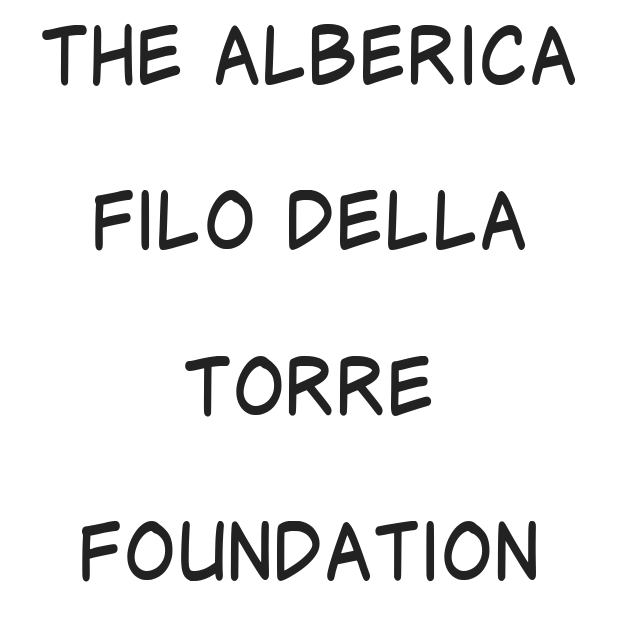
The image shows 78 px regular-weight, condensed sans-serif type, upright; set centered, loose line spacing (2.12x), normal letter spacing, not underlined; low stroke contrast and a large x-height.
